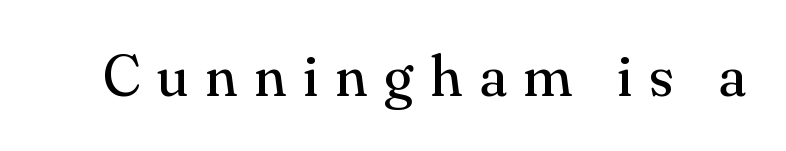
The image shows 57 px regular-weight serif type, upright; set unusually wide letter spacing (+0.29 em), not underlined; medium stroke contrast and a small x-height.
